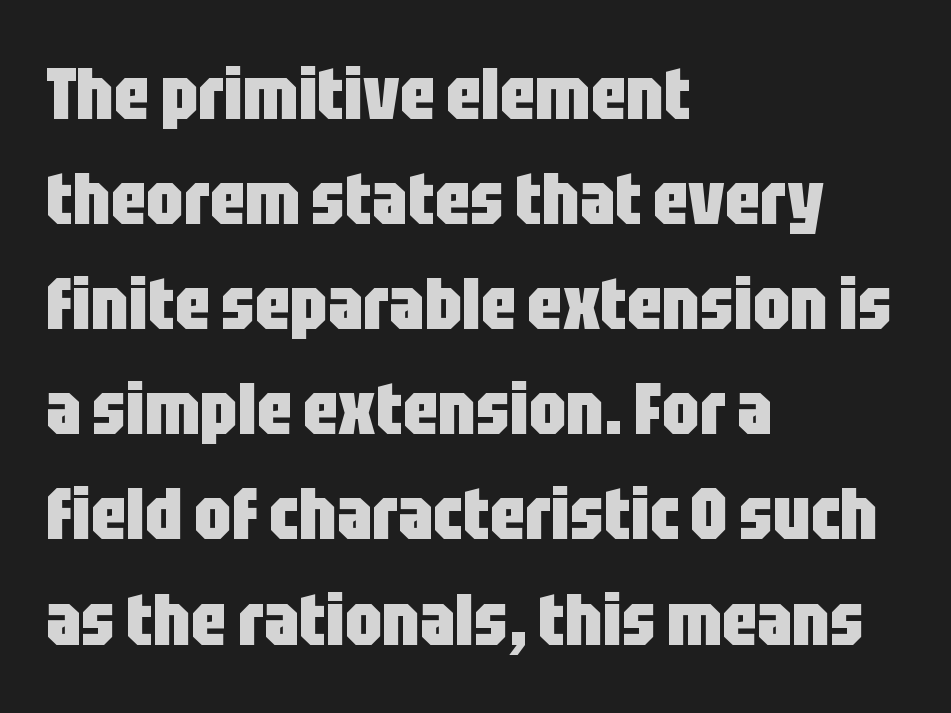
Q: Is the text bold? A: Yes.
Q: Is the text italic (slanted)? A: No, it is upright.
Q: Is the typeface a serif or a sans-serif typeface? A: Sans-serif.
Q: Is the text underlined? A: No.
Q: How is the paragraph aligned? A: Left-aligned.
Q: Is the spacing between letters normal or unusually wide? A: Normal.
Q: Is the spacing between lines tight, normal or loose? A: Normal.
Q: Width (condensed, normal, or wide)? A: Condensed.
Q: Stroke contrast? A: Low.
Q: x-height? A: Large.
Q: Monospaced? A: No.
